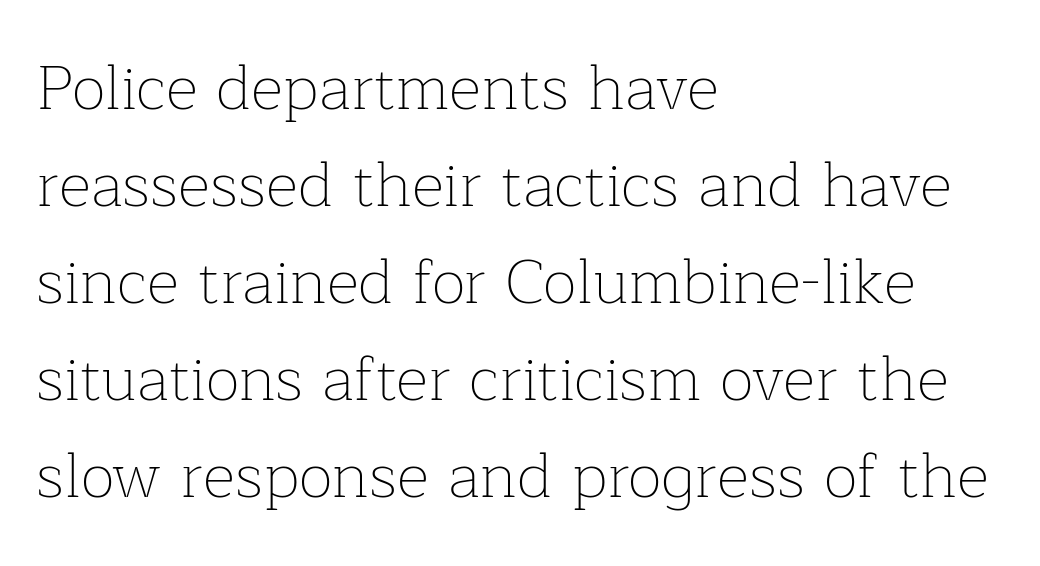
Q: Is the text bold? A: No.
Q: Is the text italic (slanted)? A: No, it is upright.
Q: Is the typeface a serif or a sans-serif typeface? A: Serif.
Q: Is the text underlined? A: No.
Q: How is the paragraph aligned? A: Left-aligned.
Q: Is the spacing between letters normal or unusually wide? A: Normal.
Q: Is the spacing between lines tight, normal or loose? A: Normal.
Q: Width (condensed, normal, or wide)? A: Normal.
Q: Stroke contrast? A: Low.
Q: x-height? A: Medium.
Q: Monospaced? A: No.
